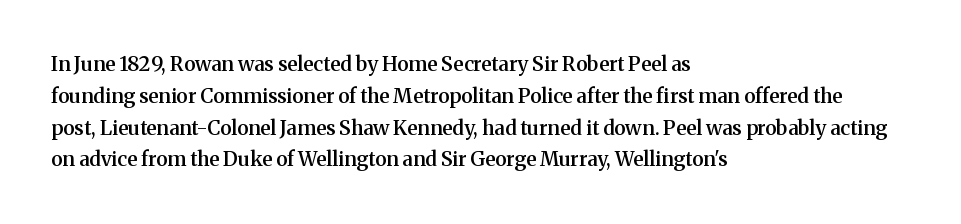
The image shows 20 px text type, upright; set left-aligned, normal line spacing (1.59x), normal letter spacing, not underlined.
